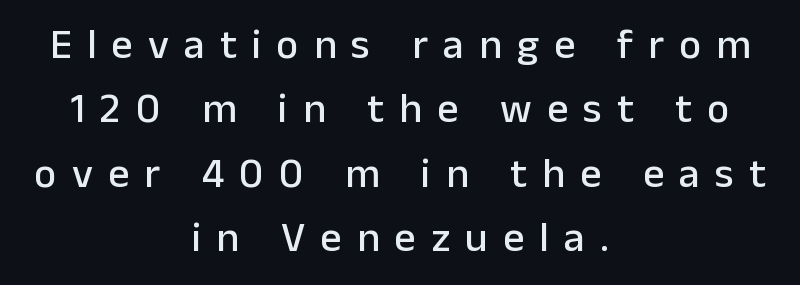
In CSS terms this would be text-align: center. Glance below the letters and you will spot only blank space. Italic: no, the glyphs are upright roman. Caption: expanded tracking, letters set apart. Do the characters align in a grid? No, the font is proportional. Quick note: interline space is typical.
